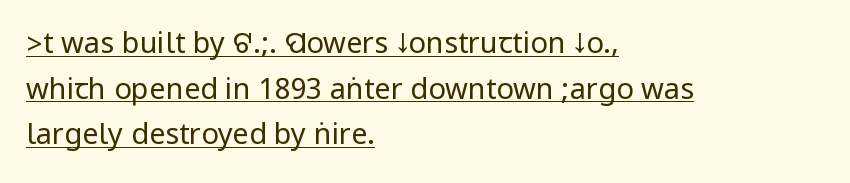
Q: Is the text bold? A: No.
Q: Is the text italic (slanted)? A: No, it is upright.
Q: Is the typeface a serif or a sans-serif typeface? A: Sans-serif.
Q: Is the text underlined? A: Yes.
Q: How is the paragraph aligned? A: Left-aligned.
Q: Is the spacing between letters normal or unusually wide? A: Normal.
Q: Is the spacing between lines tight, normal or loose? A: Normal.
Q: Width (condensed, normal, or wide)? A: Condensed.
Q: Stroke contrast? A: Low.
